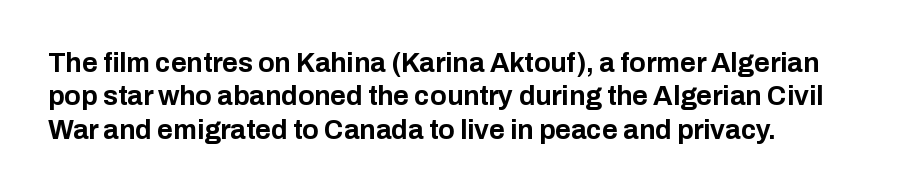
The image shows 27 px bold type, upright; set left-aligned, line spacing 1.24x, normal letter spacing, not underlined.
